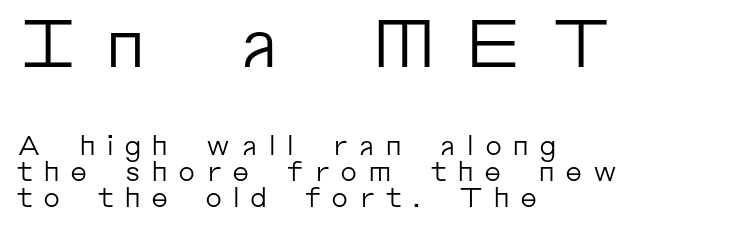
{"serif": "no", "italic": "no", "bold": "no", "weight": "regular", "width": "normal", "stroke_contrast": "low", "x_height": "medium", "monospaced": "no", "underline": "no", "align": "left", "line_spacing": "tight", "line_spacing_ratio": 0.96, "letter_spacing": "wide", "letter_spacing_em": 0.36, "larger_block": "first", "size_ratio": 2.48, "glyph_px": 67}
